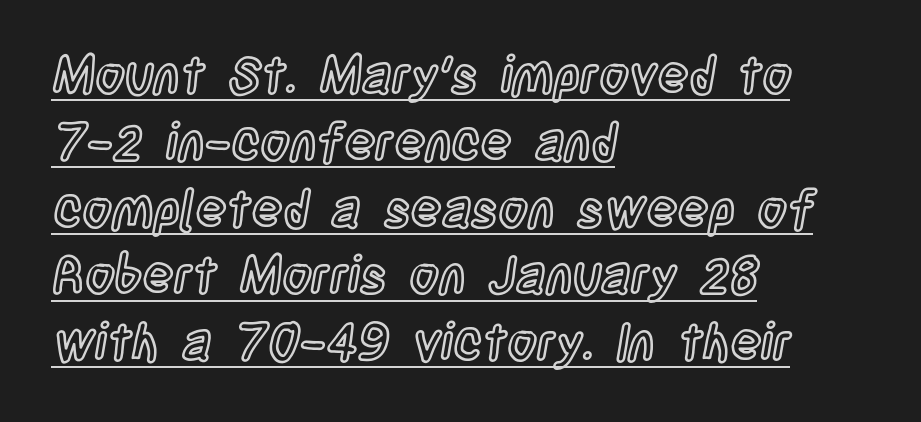
The letterforms sit shoulder to shoulder at normal distance. This sample has the flowing, uneven cadence of proportional lettering. Layout note: lines flush left. This sample keeps an unexceptional amount of space between lines.
